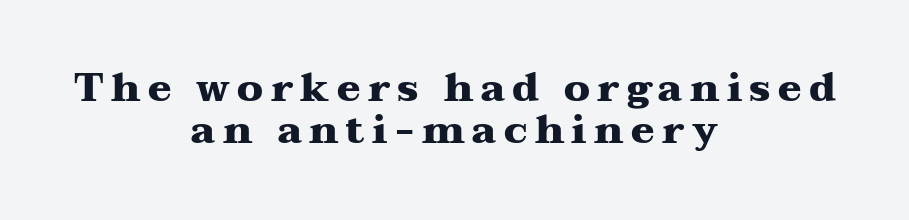
The rendering uses natural spacing where letterforms have individual widths. Every letter is thick-stroked: bold, no question. Words float on clear page, feet unadorned. Honestly, the rows look squashed on top of each other.
